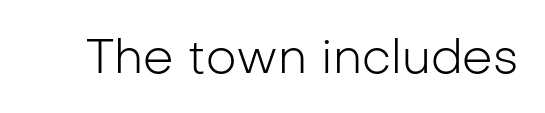
{"serif": "no", "italic": "no", "bold": "no", "weight": "light", "width": "normal", "stroke_contrast": "low", "x_height": "medium", "monospaced": "no", "underline": "no", "letter_spacing": "normal", "letter_spacing_em": 0.0, "glyph_px": 48}
